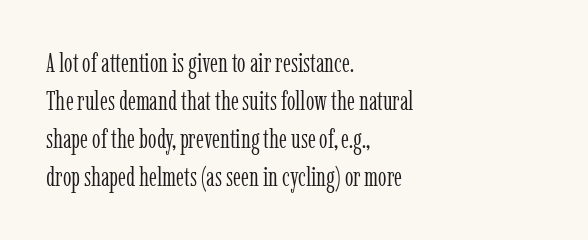
The image shows 27 px text type, upright; set left-aligned, normal line spacing (1.41x), normal letter spacing, not underlined.
